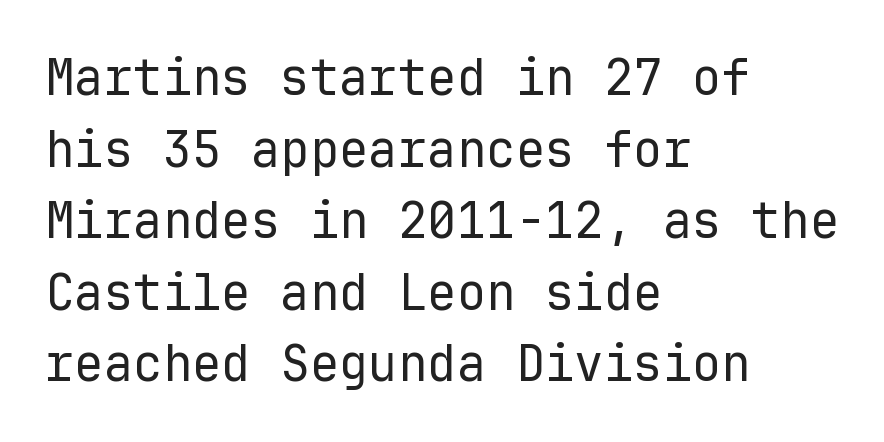
Q: Is the text bold? A: No.
Q: Is the text italic (slanted)? A: No, it is upright.
Q: Is the typeface a serif or a sans-serif typeface? A: Sans-serif.
Q: Is the text underlined? A: No.
Q: How is the paragraph aligned? A: Left-aligned.
Q: Is the spacing between letters normal or unusually wide? A: Normal.
Q: Is the spacing between lines tight, normal or loose? A: Normal.
Q: Width (condensed, normal, or wide)? A: Normal.
Q: Stroke contrast? A: Low.
Q: x-height? A: Medium.
Q: Monospaced? A: Yes.
